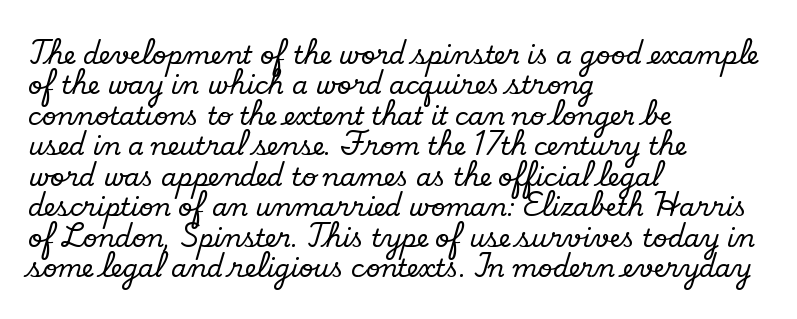
{"underline": "no", "align": "left", "line_spacing_ratio": 1.22, "letter_spacing": "normal", "letter_spacing_em": 0.0, "glyph_px": 25}
